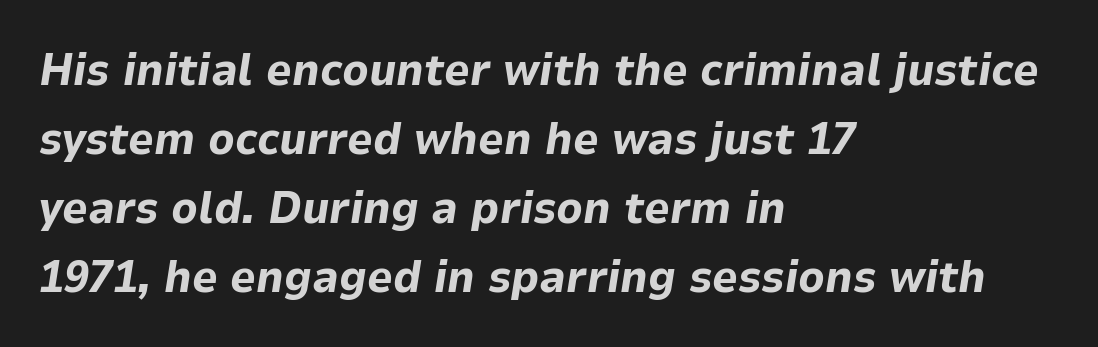
{"italic": "yes", "lean": "right", "slant_degrees": 9, "bold": "yes", "weight": "bold", "width": "normal", "stroke_contrast": "low", "x_height": "medium", "monospaced": "no", "underline": "no", "align": "left", "line_spacing": "normal", "line_spacing_ratio": 1.53, "letter_spacing": "normal", "letter_spacing_em": 0.0, "glyph_px": 45}
